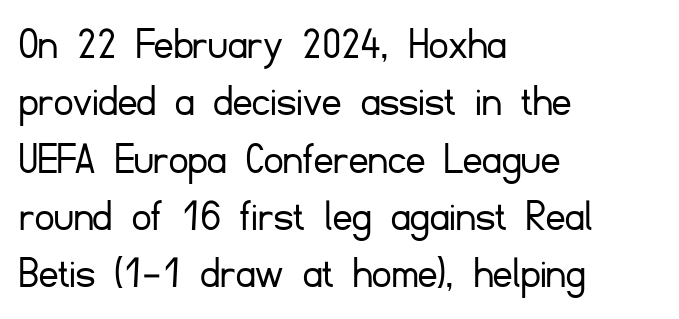
The image shows 47 px light sans-serif type, upright; set left-aligned, line spacing 1.22x, normal letter spacing, not underlined; low stroke contrast and a small x-height.
